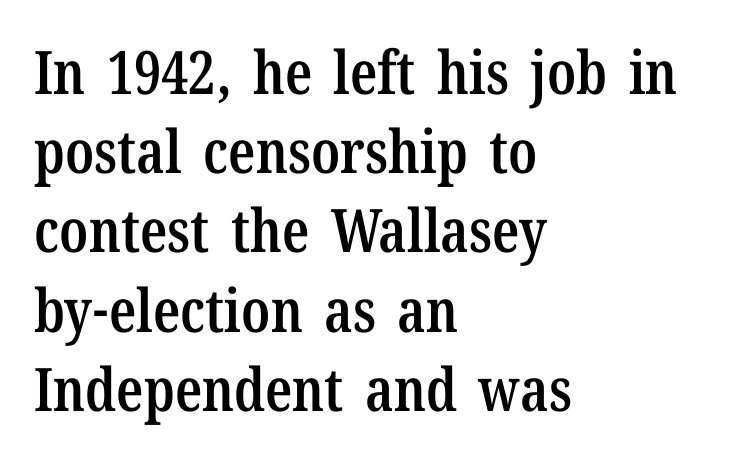
Tracking value appears to be zero — textbook default spacing. Alignment: flush left. Underlining? Definitely not there. This rendering employs a face with finishing strokes, i.e., a serif. Is this a fixed-width face? No — the glyphs have proportional, varying widths. The designer left line spacing at the default.
